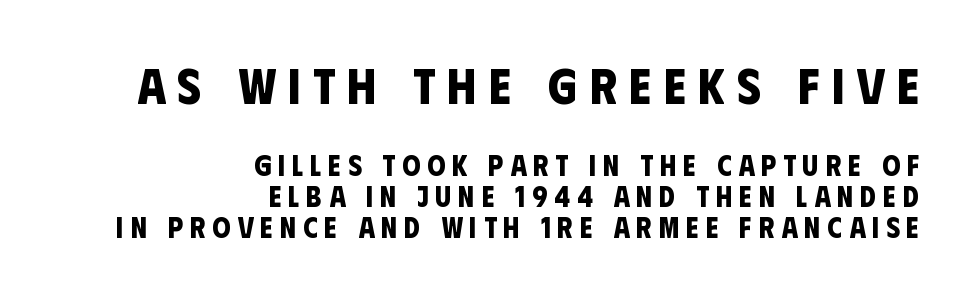
{"serif": "no", "bold": "yes", "weight": "bold", "width": "condensed", "stroke_contrast": "low", "x_height": "large", "monospaced": "no", "underline": "no", "align": "right", "line_spacing": "tight", "line_spacing_ratio": 1.07, "letter_spacing": "wide", "letter_spacing_em": 0.24, "larger_block": "first", "size_ratio": 1.76, "glyph_px": 51}
